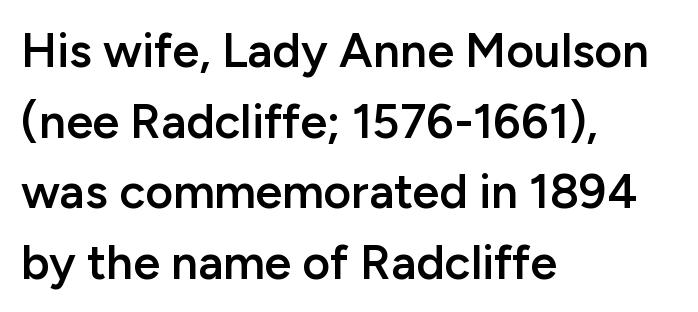
The image shows 48 px semibold sans-serif type, upright; set left-aligned, normal line spacing (1.47x), normal letter spacing, not underlined; low stroke contrast and a medium x-height.
